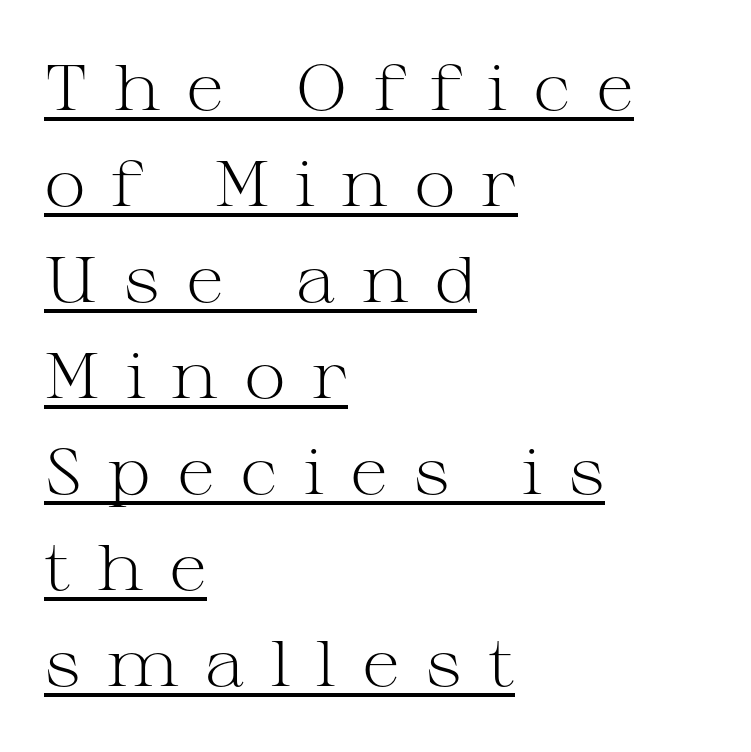
The image shows 64 px light, wide serif type, upright; set left-aligned, normal line spacing (1.5x), unusually wide letter spacing (+0.4 em), underlined; medium stroke contrast and a medium x-height.
